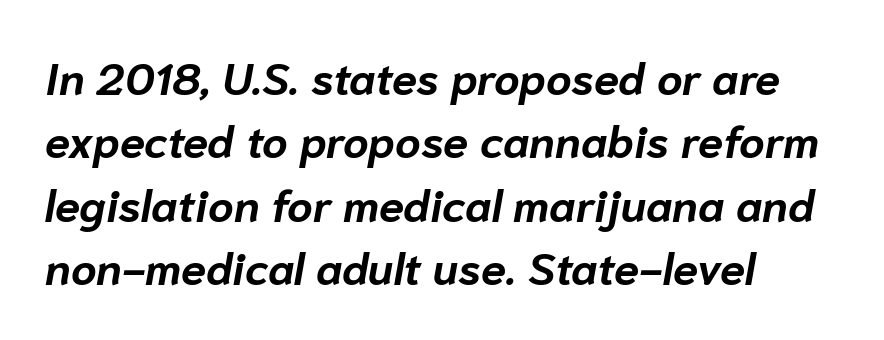
{"italic": "yes", "lean": "right", "slant_degrees": 10, "bold": "yes", "weight": "bold", "width": "normal", "stroke_contrast": "low", "x_height": "medium", "monospaced": "no", "underline": "no", "align": "left", "line_spacing": "normal", "line_spacing_ratio": 1.41, "letter_spacing": "normal", "letter_spacing_em": 0.0, "glyph_px": 45}
